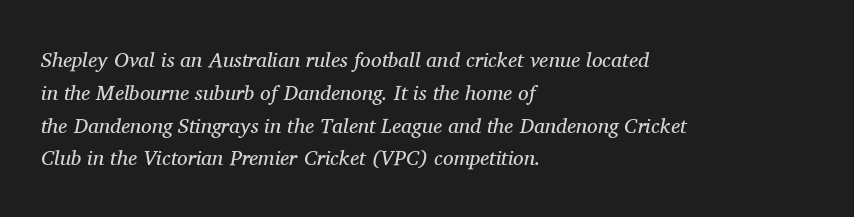
The image shows 21 px text type, italic (leaning right); set left-aligned, normal line spacing (1.56x), normal letter spacing, not underlined.
